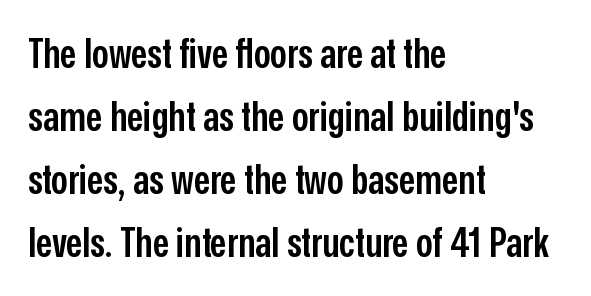
Q: Is the text bold? A: Semi-bold.
Q: Is the text italic (slanted)? A: No, it is upright.
Q: Is the typeface a serif or a sans-serif typeface? A: Sans-serif.
Q: Is the text underlined? A: No.
Q: How is the paragraph aligned? A: Left-aligned.
Q: Is the spacing between letters normal or unusually wide? A: Normal.
Q: Is the spacing between lines tight, normal or loose? A: Normal.
Q: Width (condensed, normal, or wide)? A: Condensed.
Q: Stroke contrast? A: Low.
Q: x-height? A: Medium.
Q: Monospaced? A: No.
